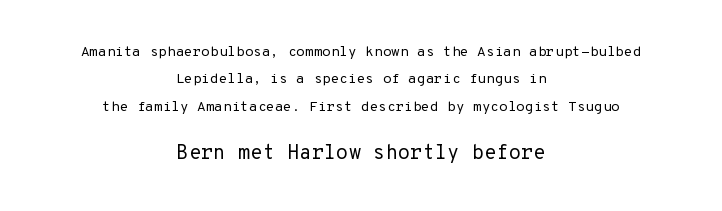
Q: Is the text bold? A: No.
Q: Is the text italic (slanted)? A: No, it is upright.
Q: Is the text underlined? A: No.
Q: How is the paragraph aligned? A: Centered.
Q: Is the spacing between letters normal or unusually wide? A: Normal.
Q: Is the spacing between lines tight, normal or loose? A: Loose.
Q: Which block of text is set in a larger size, the first (top) or the second (bottom)? A: The second (bottom) one.
